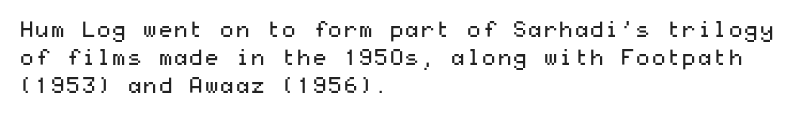
Q: Is the text bold? A: No.
Q: Is the text italic (slanted)? A: No, it is upright.
Q: Is the text underlined? A: No.
Q: How is the paragraph aligned? A: Left-aligned.
Q: Is the spacing between letters normal or unusually wide? A: Normal.
Q: Is the spacing between lines tight, normal or loose? A: Normal.
